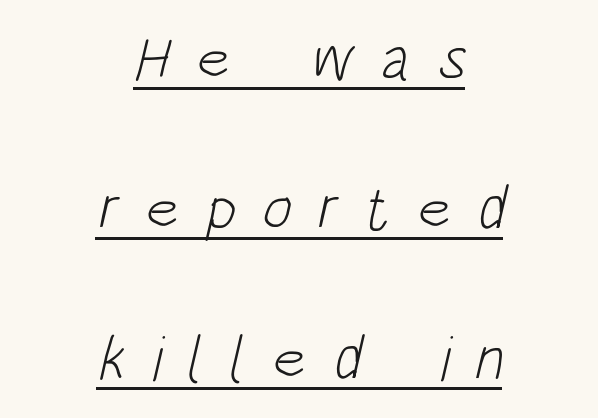
{"serif": "no", "bold": "no", "weight": "light", "width": "condensed", "stroke_contrast": "low", "x_height": "large", "monospaced": "no", "underline": "yes", "align": "center", "line_spacing": "loose", "line_spacing_ratio": 2.38, "letter_spacing": "wide", "letter_spacing_em": 0.41, "glyph_px": 63}
